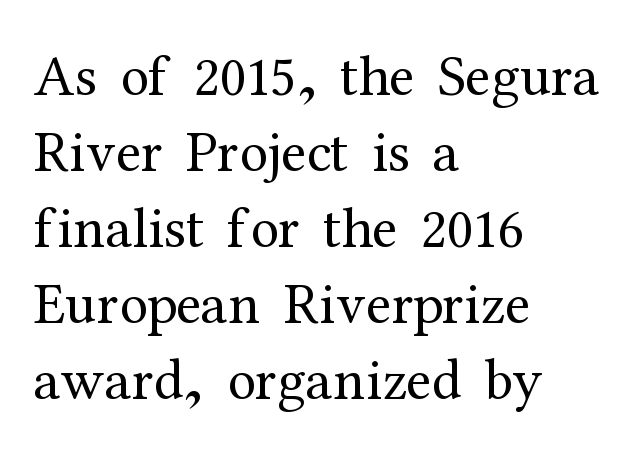
The image shows 58 px regular-weight serif type, upright; set left-aligned, normal line spacing (1.31x), normal letter spacing, not underlined; medium stroke contrast and a medium x-height.
